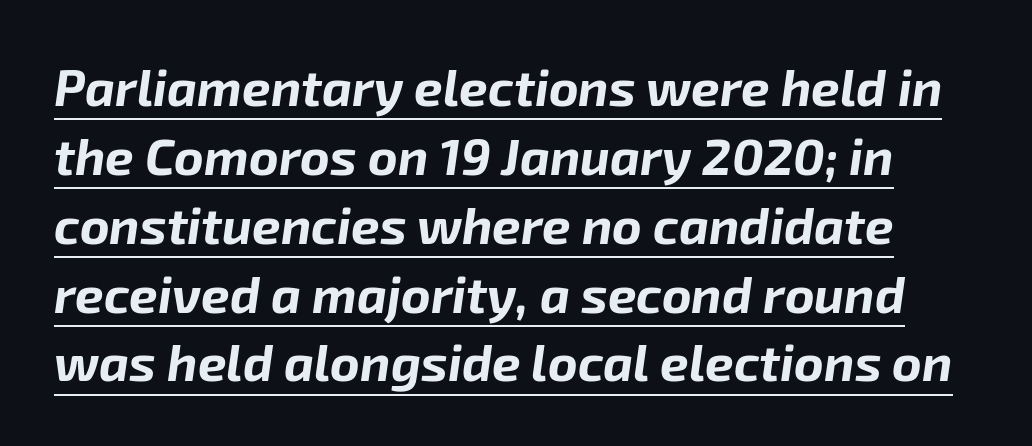
Compared with typical paragraphs, the rows here are spaced about the same. Standard letterfit; no display-style spreading of the glyphs. You could not count columns in this text — the font is proportionally spaced. In terms of weight, the rendering is a true, heavy bold. An italicized treatment has been applied to the whole sample. The passage shown is underscored from start to finish.
